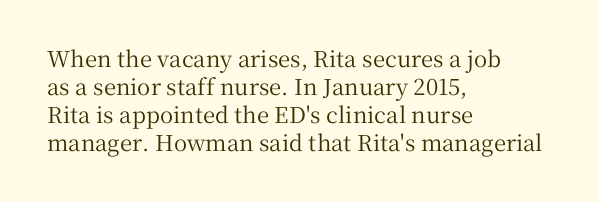
Q: Is the text italic (slanted)? A: No, it is upright.
Q: Is the text underlined? A: No.
Q: How is the paragraph aligned? A: Left-aligned.
Q: Is the spacing between letters normal or unusually wide? A: Normal.
Q: Is the spacing between lines tight, normal or loose? A: Normal.
